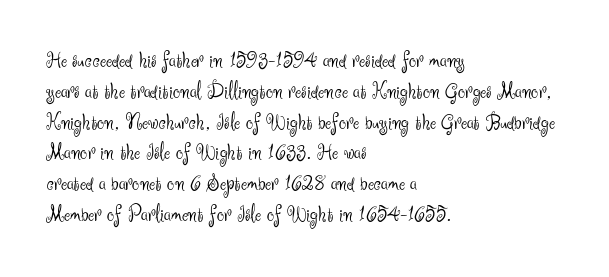
The image shows 23 px text type, upright; set left-aligned, normal line spacing (1.34x), normal letter spacing, not underlined.
